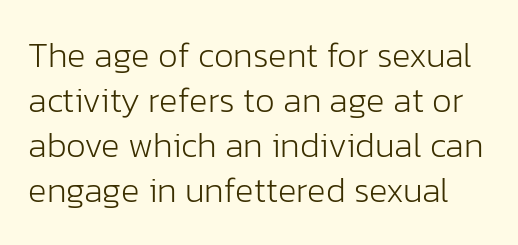
{"serif": "no", "italic": "no", "bold": "no", "weight": "light", "width": "normal", "stroke_contrast": "low", "x_height": "medium", "monospaced": "no", "underline": "no", "line_spacing": "normal", "line_spacing_ratio": 1.29, "letter_spacing": "normal", "letter_spacing_em": 0.0, "glyph_px": 35}
